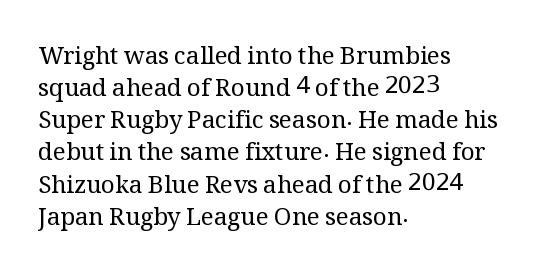
The image shows 24 px text type, upright; set left-aligned, normal line spacing (1.34x), normal letter spacing, not underlined.
